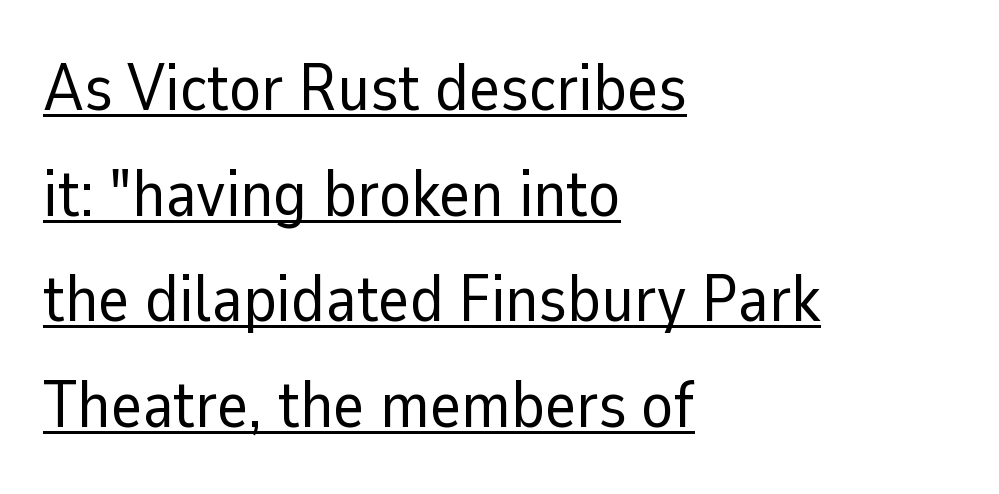
Evenly set lines give the paragraph a standard silhouette. If you drew a line through each stem, it would be perfectly vertical. Inter-character spacing is left at the font's built-in metrics. Which margin do the lines hug? The left one — the right edge is uneven.
